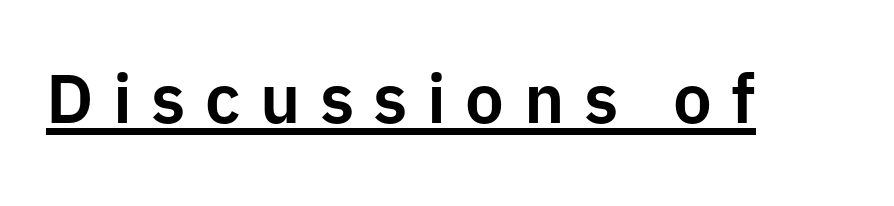
{"serif": "no", "italic": "no", "width": "normal", "stroke_contrast": "low", "x_height": "medium", "monospaced": "no", "underline": "yes", "letter_spacing": "wide", "letter_spacing_em": 0.28, "glyph_px": 69}
